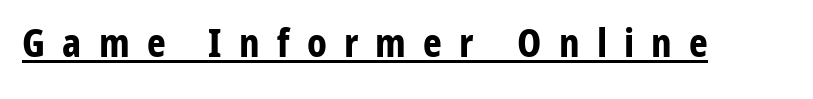
Compared with typical body copy, the letter spacing here is much looser. The passage shown is typed in a proportional face where columns would drift. Is there any slant? The stems are plumb. The glyphs are accompanied by a horizontal stroke just below them. I'd describe the lettering as bold — thick and assertive.
